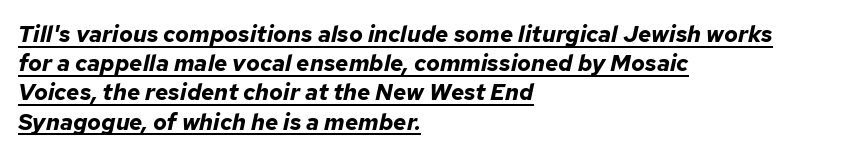
{"italic": "yes", "lean": "right", "slant_degrees": 12, "bold": "yes", "underline": "yes", "align": "left", "line_spacing": "normal", "line_spacing_ratio": 1.27, "letter_spacing": "normal", "letter_spacing_em": 0.0, "glyph_px": 23}
